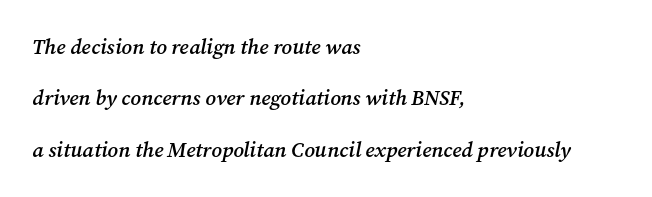
Underlining? Definitely not there. Slightly chunky letters — semibold, I'd say, not full bold. The specimen reads as italic at a glance. Reading down the column, the eye jumps a long way to each next line. Is the block centered? No — it sits flush against the left margin.
